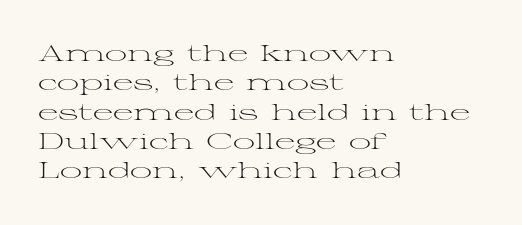
{"italic": "no", "bold": "no", "underline": "no", "align": "left", "line_spacing": "normal", "line_spacing_ratio": 1.33, "letter_spacing": "normal", "letter_spacing_em": 0.0, "glyph_px": 22}
